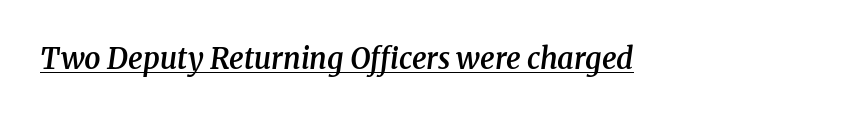
Q: Is the text bold? A: Semi-bold.
Q: Is the text italic (slanted)? A: Yes, it leans right by about 8 degrees.
Q: Is the typeface a serif or a sans-serif typeface? A: Serif.
Q: Is the text underlined? A: Yes.
Q: Is the spacing between letters normal or unusually wide? A: Normal.
Q: Width (condensed, normal, or wide)? A: Normal.
Q: Stroke contrast? A: Medium.
Q: x-height? A: Medium.
Q: Monospaced? A: No.
